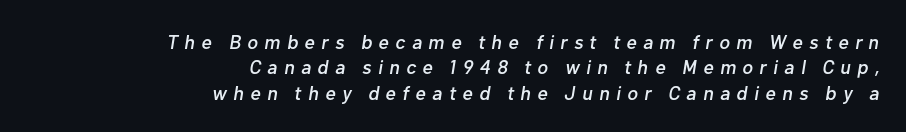
Q: Is the text italic (slanted)? A: Yes, it leans right by about 10 degrees.
Q: Is the text underlined? A: No.
Q: How is the paragraph aligned? A: Right-aligned.
Q: Is the spacing between letters normal or unusually wide? A: Unusually wide.
Q: Is the spacing between lines tight, normal or loose? A: Normal.
